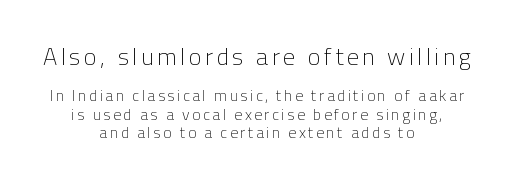
Plain, unruled lines of type. These lines stack symmetrically, like a column narrowing and widening about its center. The font is comparable to plain body text, perhaps lighter. Of the two passages, the one on top uses the larger point size. If you drew a line through each stem, it would be perfectly vertical.
